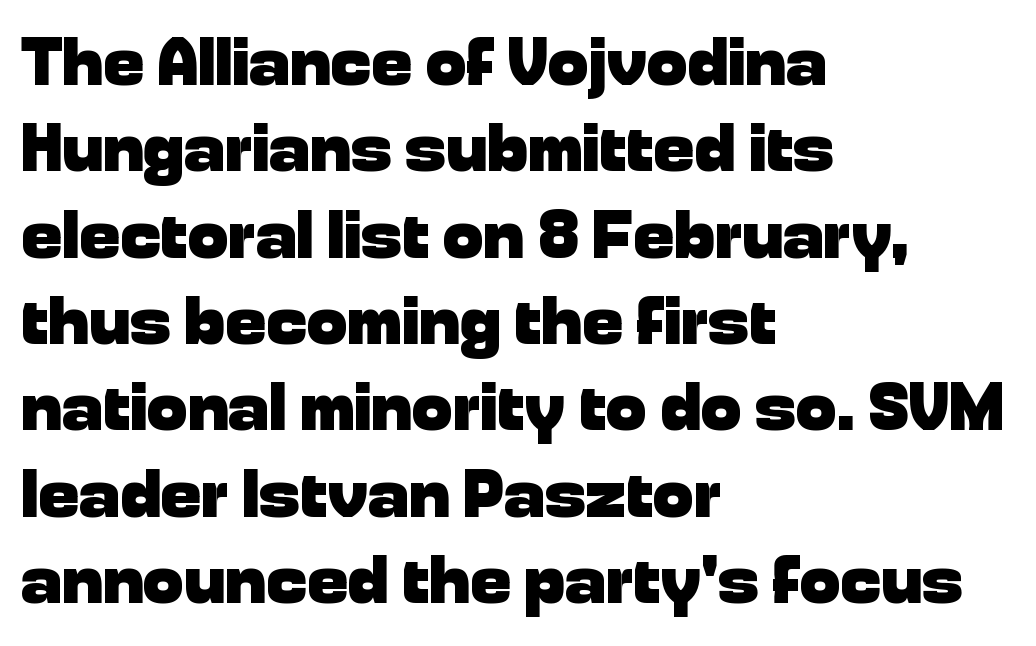
The image shows 68 px heavy sans-serif type, upright; set left-aligned, normal line spacing (1.27x), normal letter spacing, not underlined; low stroke contrast and a medium x-height.
